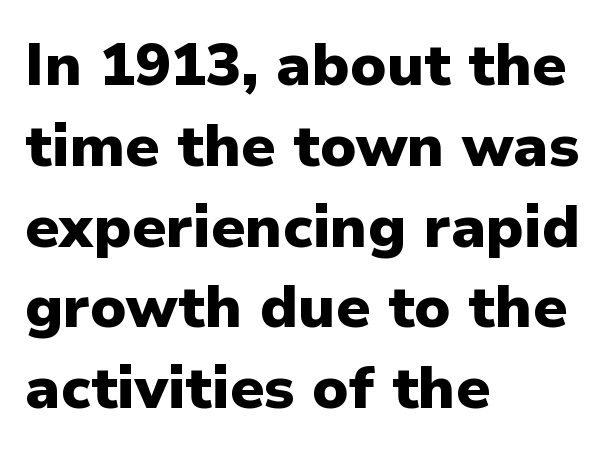
The image shows 59 px heavy sans-serif type, upright; set left-aligned, normal line spacing (1.37x), normal letter spacing, not underlined; low stroke contrast and a medium x-height.
